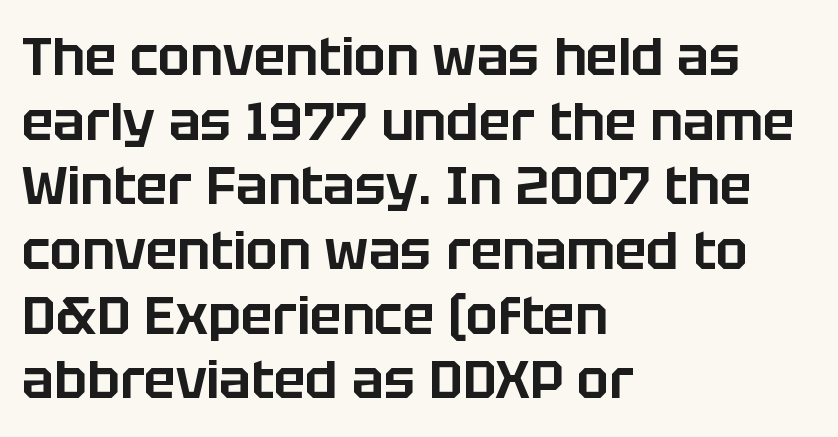
{"serif": "no", "italic": "no", "width": "normal", "stroke_contrast": "low", "x_height": "large", "monospaced": "no", "underline": "no", "align": "left", "line_spacing_ratio": 1.22, "letter_spacing": "normal", "letter_spacing_em": 0.0, "glyph_px": 53}
